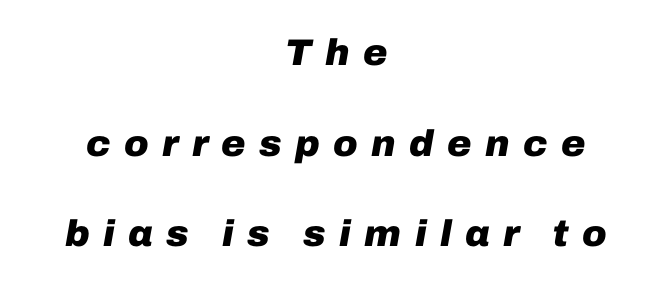
The strip under each line holds only bare page. This sample uses an oblique cut, with every glyph tilted off the vertical. The letters advance in unequal steps, a hallmark of proportional type. Loose tracking; the words dissolve into strings of separated letters. Reading down the column, the eye jumps a long way to each next line. The passage is arranged like a title page — every line centered.
